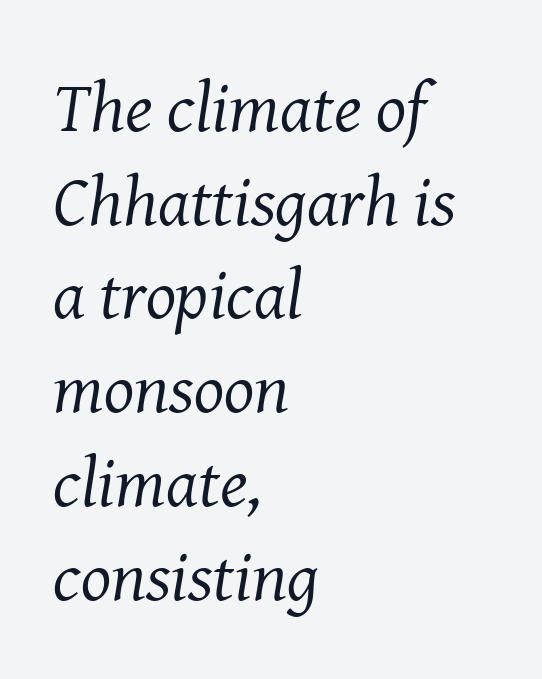
{"serif": "yes", "italic": "yes", "lean": "right", "slant_degrees": 8, "bold": "no", "weight": "regular", "width": "normal", "stroke_contrast": "medium", "x_height": "medium", "monospaced": "no", "underline": "no", "align": "left", "line_spacing": "normal", "line_spacing_ratio": 1.32, "letter_spacing": "normal", "letter_spacing_em": 0.0, "glyph_px": 71}
